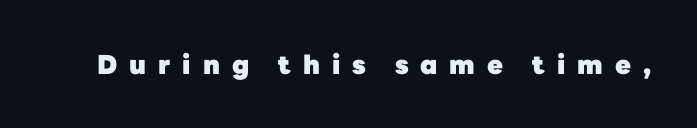
The image shows 26 px bold type, upright; set unusually wide letter spacing (+0.46 em), not underlined.
